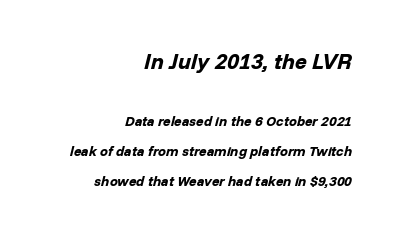
A typesetter would call this zero additional tracking. The area under the type is left untouched. Line ends are locked; line starts wander. Emphasis-style slanted type is in use.
